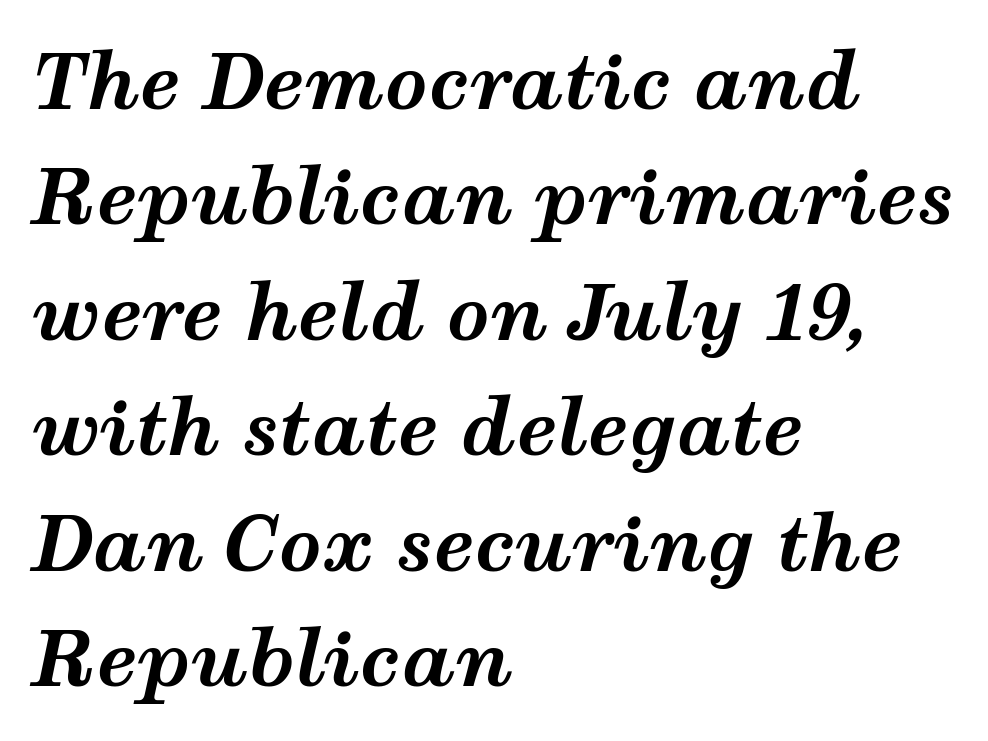
The image shows 75 px bold, wide type, italic (leaning right); set left-aligned, normal line spacing (1.54x), normal letter spacing, not underlined; medium stroke contrast and a medium x-height.
